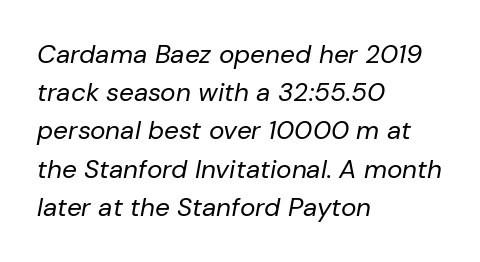
{"italic": "yes", "lean": "right", "slant_degrees": 10, "bold": "no", "underline": "no", "align": "left", "line_spacing": "normal", "line_spacing_ratio": 1.47, "letter_spacing": "normal", "letter_spacing_em": 0.0, "glyph_px": 26}
